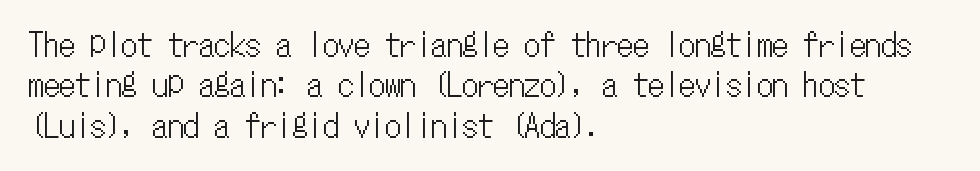
Q: Is the text italic (slanted)? A: No, it is upright.
Q: Is the text underlined? A: No.
Q: How is the paragraph aligned? A: Left-aligned.
Q: Is the spacing between letters normal or unusually wide? A: Normal.
Q: Is the spacing between lines tight, normal or loose? A: Normal.
Q: Width (condensed, normal, or wide)? A: Condensed.
Q: Stroke contrast? A: Low.
Q: x-height? A: Medium.
Q: Monospaced? A: Yes.
